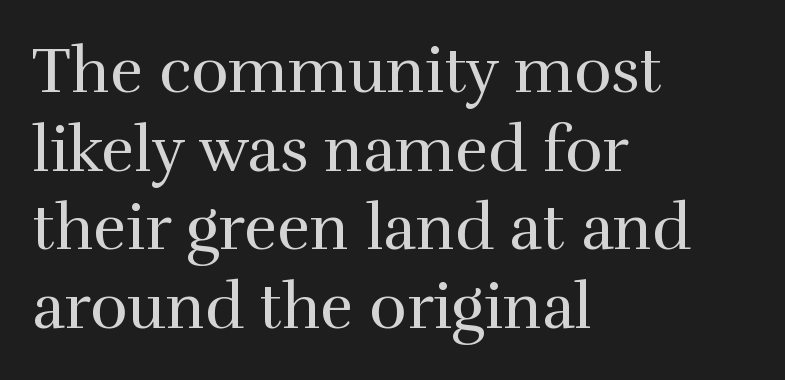
Q: Is the text bold? A: No.
Q: Is the text italic (slanted)? A: No, it is upright.
Q: Is the typeface a serif or a sans-serif typeface? A: Serif.
Q: Is the text underlined? A: No.
Q: How is the paragraph aligned? A: Left-aligned.
Q: Is the spacing between letters normal or unusually wide? A: Normal.
Q: Is the spacing between lines tight, normal or loose? A: Normal.
Q: Width (condensed, normal, or wide)? A: Normal.
Q: x-height? A: Medium.
Q: Monospaced? A: No.
